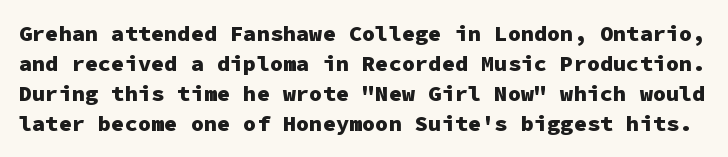
{"italic": "no", "bold": "yes", "underline": "no", "line_spacing": "normal", "line_spacing_ratio": 1.37, "letter_spacing": "normal", "letter_spacing_em": 0.0, "glyph_px": 22}
